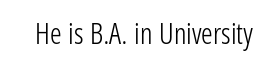
Do the characters align in a grid? No, the font is proportional. The specimen reads as upright at a glance. The tracking reads as untouched default to a designer's eye. Serifs: no, the terminals of the letterforms are clean. Stems and bowls with no extra thickness — not bold.
